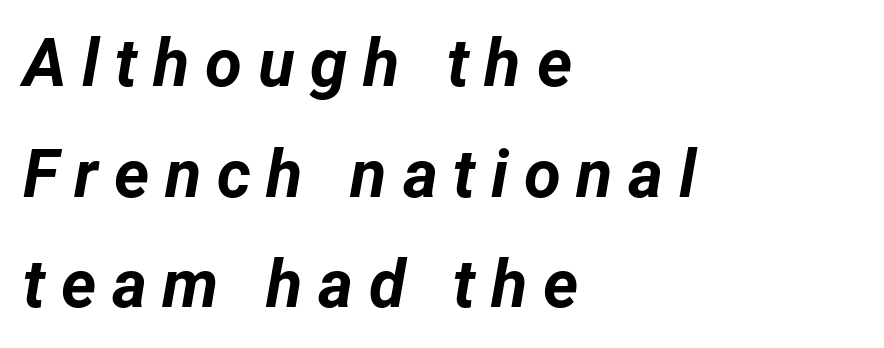
The image shows 67 px bold type, italic (leaning right); set left-aligned, normal line spacing (1.65x), unusually wide letter spacing (+0.23 em), not underlined; low stroke contrast and a medium x-height.
